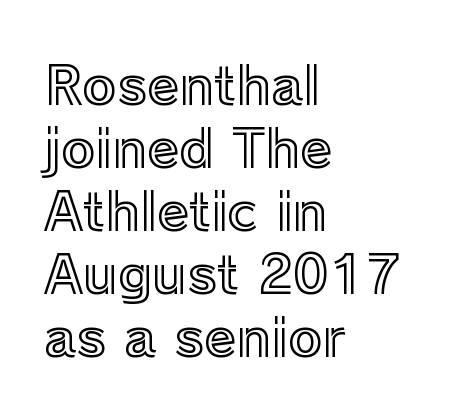
Q: Is the text italic (slanted)? A: No, it is upright.
Q: Is the text underlined? A: No.
Q: How is the paragraph aligned? A: Left-aligned.
Q: Is the spacing between letters normal or unusually wide? A: Normal.
Q: Width (condensed, normal, or wide)? A: Normal.
Q: x-height? A: Medium.
Q: Monospaced? A: No.
